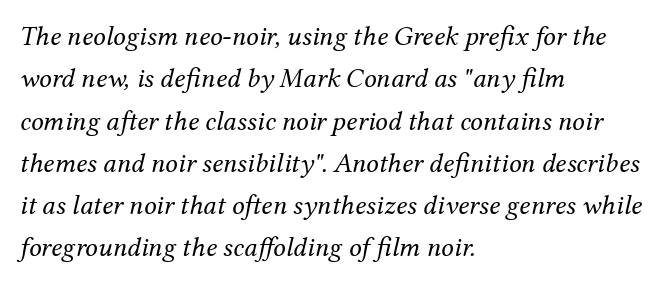
Q: Is the text bold? A: No.
Q: Is the text italic (slanted)? A: Yes, it leans right by about 12 degrees.
Q: Is the typeface a serif or a sans-serif typeface? A: Serif.
Q: Is the text underlined? A: No.
Q: How is the paragraph aligned? A: Left-aligned.
Q: Is the spacing between letters normal or unusually wide? A: Normal.
Q: Is the spacing between lines tight, normal or loose? A: Normal.
Q: Width (condensed, normal, or wide)? A: Normal.
Q: Stroke contrast? A: Medium.
Q: x-height? A: Medium.
Q: Monospaced? A: No.
